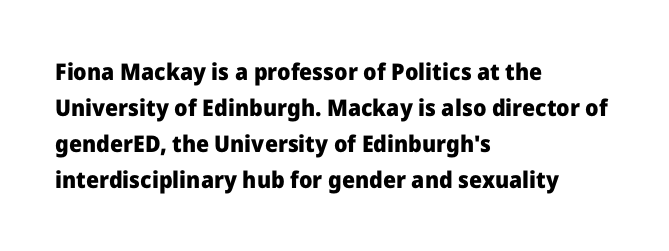
Q: Is the text bold? A: Yes.
Q: Is the text italic (slanted)? A: No, it is upright.
Q: Is the text underlined? A: No.
Q: How is the paragraph aligned? A: Left-aligned.
Q: Is the spacing between letters normal or unusually wide? A: Normal.
Q: Is the spacing between lines tight, normal or loose? A: Normal.
